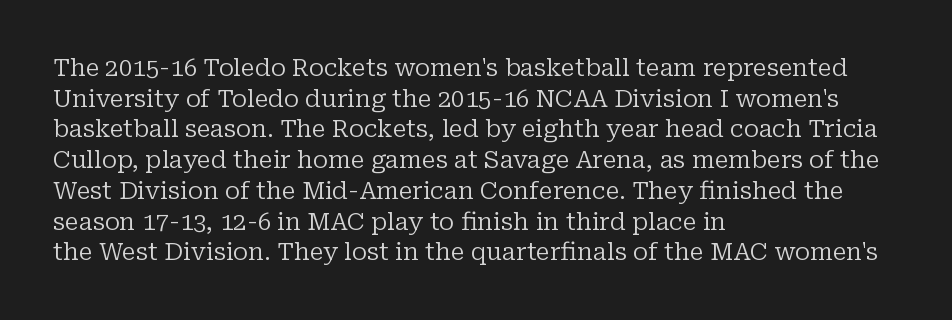
{"italic": "no", "bold": "no", "underline": "no", "align": "left", "line_spacing": "normal", "line_spacing_ratio": 1.28, "letter_spacing": "normal", "letter_spacing_em": 0.0, "glyph_px": 24}
